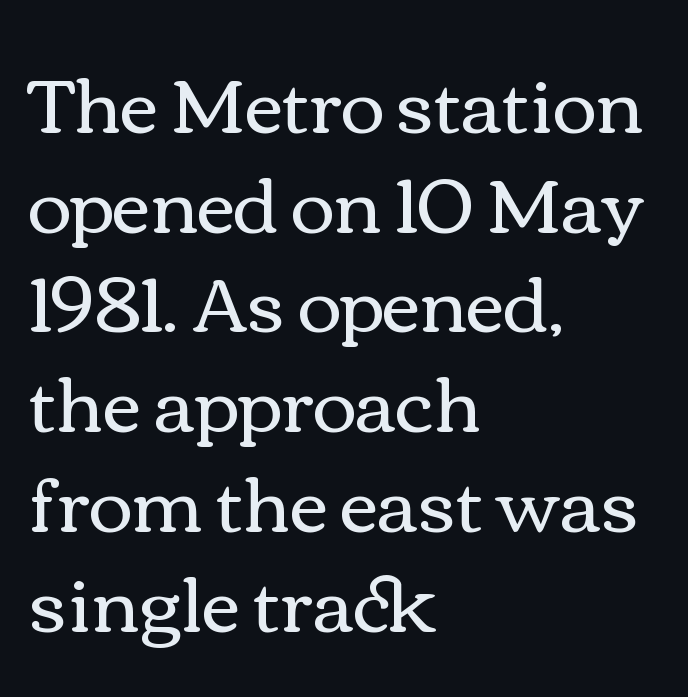
{"italic": "no", "bold": "no", "weight": "regular", "width": "wide", "stroke_contrast": "medium", "x_height": "medium", "monospaced": "no", "underline": "no", "align": "left", "line_spacing": "normal", "line_spacing_ratio": 1.33, "letter_spacing": "normal", "letter_spacing_em": 0.0, "glyph_px": 75}
